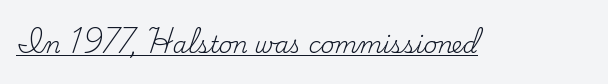
Students, observe the line beneath the letters — that is underlining. Stems here are at most as thick as an everyday book face. Between one letter and the next there's only the usual sliver of space.
